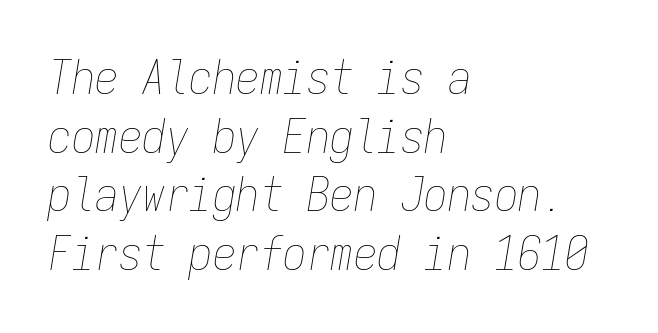
Q: Is the text bold? A: No.
Q: Is the text italic (slanted)? A: Yes, it leans right by about 9 degrees.
Q: Is the text underlined? A: No.
Q: How is the paragraph aligned? A: Left-aligned.
Q: Is the spacing between letters normal or unusually wide? A: Normal.
Q: Is the spacing between lines tight, normal or loose? A: Normal.
Q: Width (condensed, normal, or wide)? A: Condensed.
Q: Stroke contrast? A: Low.
Q: x-height? A: Medium.
Q: Monospaced? A: Yes.
